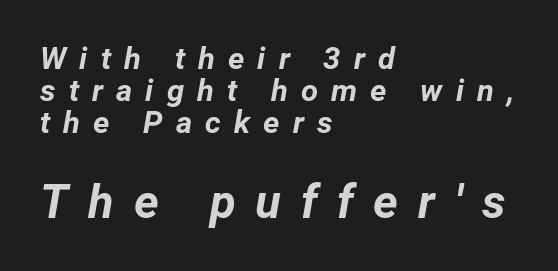
The image shows 47 px bold type, italic (leaning right); set left-aligned, tight line spacing (1.04x), unusually wide letter spacing (+0.42 em), not underlined; the second (bottom) block is 1.52x larger; low stroke contrast and a medium x-height.
